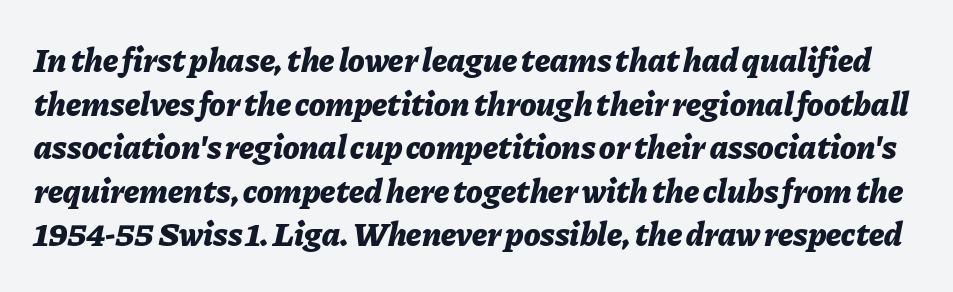
Is the letter spacing exaggerated? No — it looks like the ordinary default. No word sits above an underline. The axis of the letterforms is tilted away from vertical. Compared with typical paragraphs, the rows here are spaced about the same.
